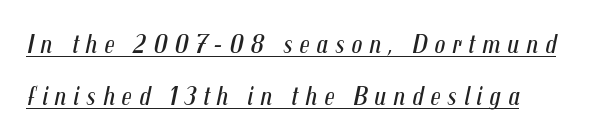
Q: Is the text bold? A: No.
Q: Is the text italic (slanted)? A: Yes, it leans right by about 12 degrees.
Q: Is the text underlined? A: Yes.
Q: How is the paragraph aligned? A: Left-aligned.
Q: Is the spacing between letters normal or unusually wide? A: Unusually wide.
Q: Is the spacing between lines tight, normal or loose? A: Loose.
